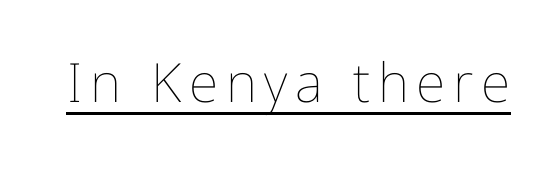
Q: Is the text bold? A: No.
Q: Is the text italic (slanted)? A: No, it is upright.
Q: Is the text underlined? A: Yes.
Q: Width (condensed, normal, or wide)? A: Condensed.
Q: Stroke contrast? A: Low.
Q: x-height? A: Medium.
Q: Monospaced? A: No.
